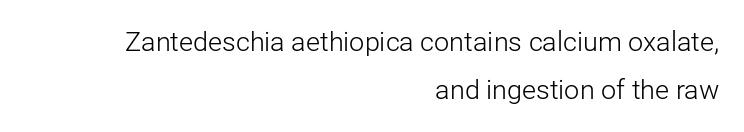
{"italic": "no", "bold": "no", "underline": "no", "align": "right", "line_spacing_ratio": 1.79, "letter_spacing": "normal", "letter_spacing_em": 0.0, "glyph_px": 27}
